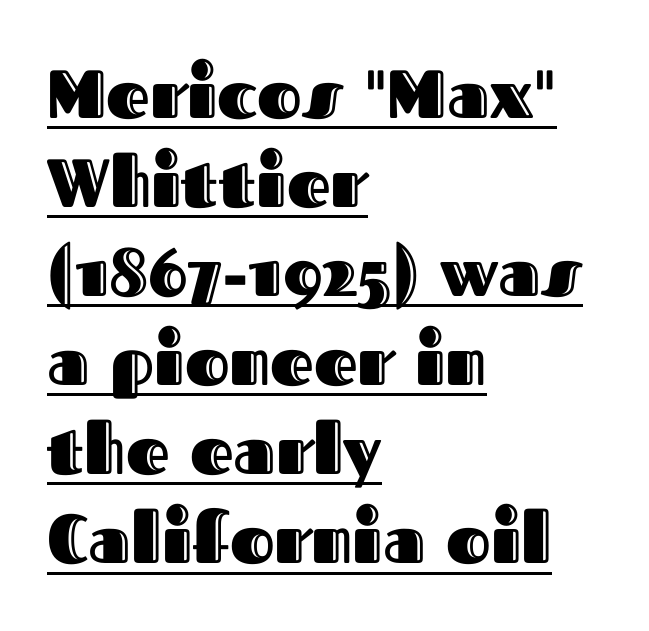
The ragged edge is on the right, which tells us the setting is flush left. The passage shown is typed in a proportional face where columns would drift. The typography opts for an upright posture over an oblique one. This sample uses plain, unmodified letter spacing. You can see a thin bar hugging the bottom of the glyphs.
